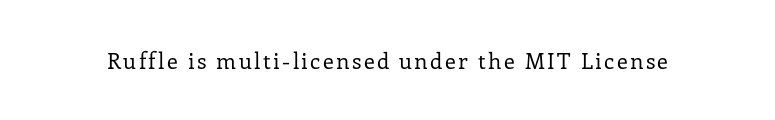
Q: Is the text bold? A: No.
Q: Is the text italic (slanted)? A: No, it is upright.
Q: Is the text underlined? A: No.
